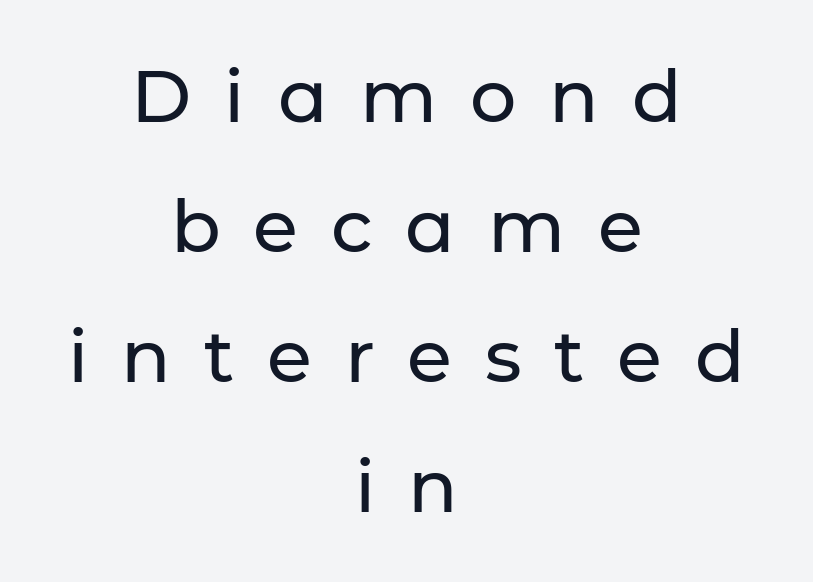
Q: Is the text italic (slanted)? A: No, it is upright.
Q: Is the typeface a serif or a sans-serif typeface? A: Sans-serif.
Q: Is the text underlined? A: No.
Q: How is the paragraph aligned? A: Centered.
Q: Is the spacing between letters normal or unusually wide? A: Unusually wide.
Q: Width (condensed, normal, or wide)? A: Normal.
Q: Stroke contrast? A: Low.
Q: x-height? A: Medium.
Q: Monospaced? A: No.
